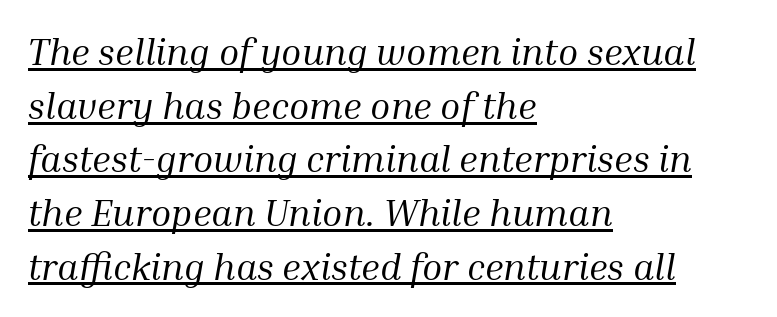
{"serif": "yes", "italic": "yes", "lean": "right", "slant_degrees": 10, "bold": "no", "weight": "regular", "width": "normal", "stroke_contrast": "medium", "x_height": "medium", "monospaced": "no", "underline": "yes", "align": "left", "line_spacing": "normal", "line_spacing_ratio": 1.45, "letter_spacing": "normal", "letter_spacing_em": 0.0, "glyph_px": 37}
